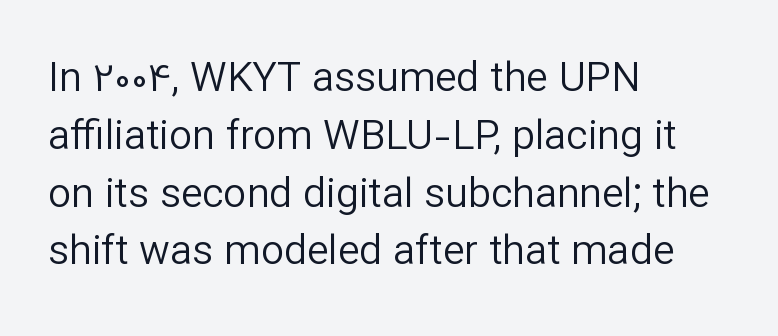
The image shows 41 px regular-weight sans-serif type, upright; set left-aligned, normal line spacing (1.41x), normal letter spacing, not underlined; low stroke contrast and a medium x-height.
